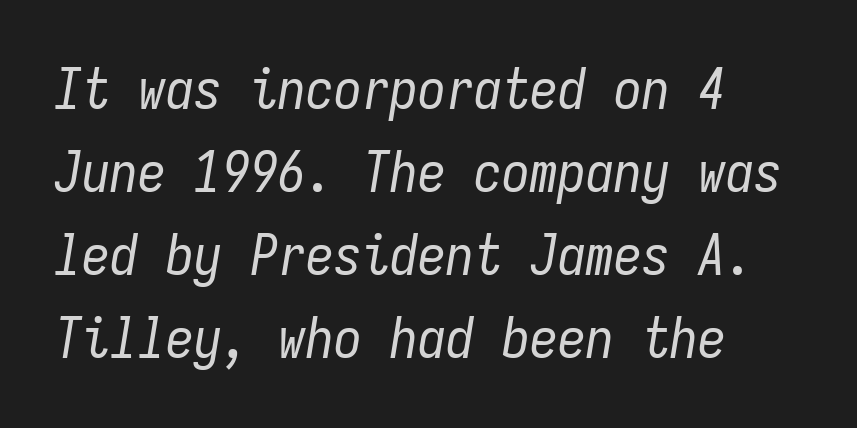
The face used here has a pronounced slope to its letters. The gaps between neighbouring characters are ordinary and unremarkable. Descenders hang freely into open space. One-word summary of the alignment: left. This sample has the even, mechanical cadence of fixed-width lettering. On a weight scale, this lands at 450 or below.
